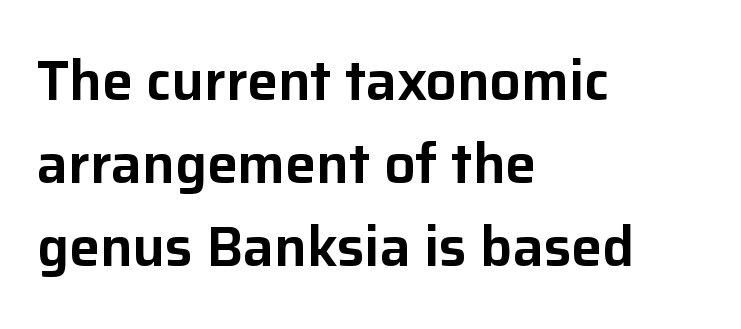
Check under the words: just untouched page. These lines are rendered in a variable-pitch font. Horizontally, the lines are justified to the leading edge only. This rendering leaves character spacing at its baseline value. Classification — sans serif.
